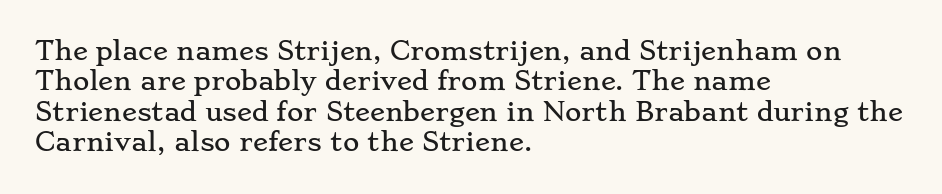
{"italic": "no", "underline": "no", "align": "left", "line_spacing_ratio": 1.22, "letter_spacing": "normal", "letter_spacing_em": 0.0, "glyph_px": 25}
